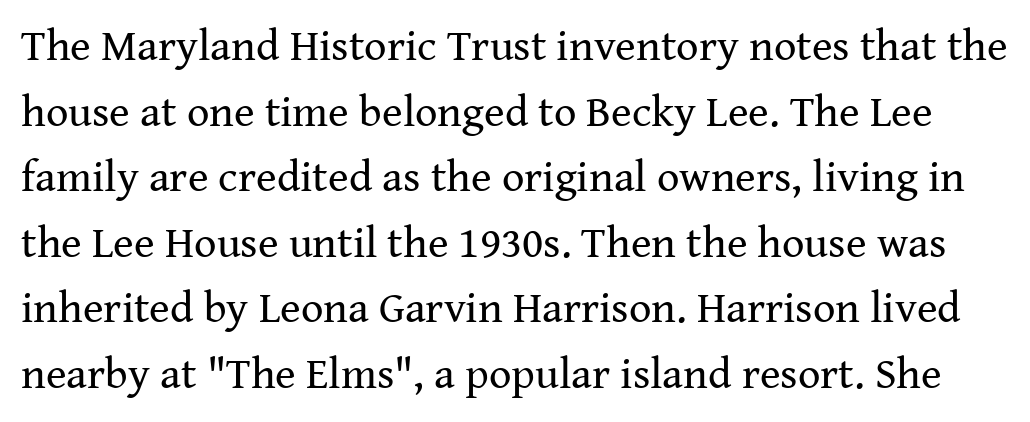
Each letter keeps its own natural width here, so spacing adapts to shape. Each stroke keeps to a modest, everyday thickness or less. This rendering leaves character spacing at its baseline value. Unlike a clean sans, this face finishes its strokes with serifs. A bare baseline throughout the passage. Designer's note — italics off, roman on.
